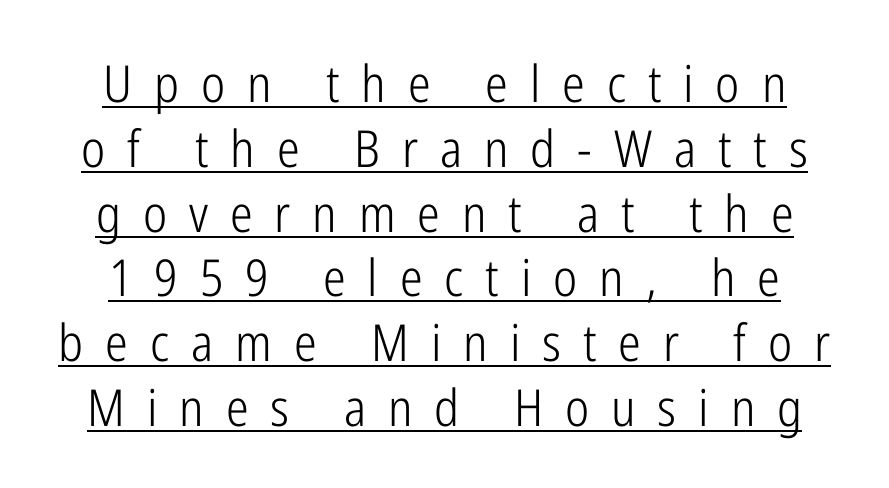
The image shows 51 px light, condensed sans-serif type, upright; set normal line spacing (1.27x), unusually wide letter spacing (+0.43 em), underlined; low stroke contrast and a medium x-height.
